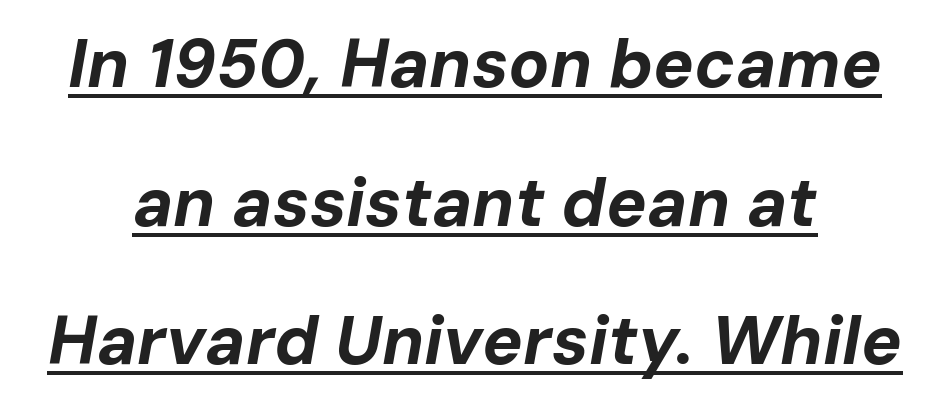
It's the slanting kind of type. Looks like regular typesetting: each glyph gets only the width it needs. Does the leading feel generous? Absolutely, it's lavish. This sample carries an underscore along the baseline area. Thick stems and heavy bowls — unmistakably bold. The gaps between neighbouring characters are ordinary and unremarkable.
